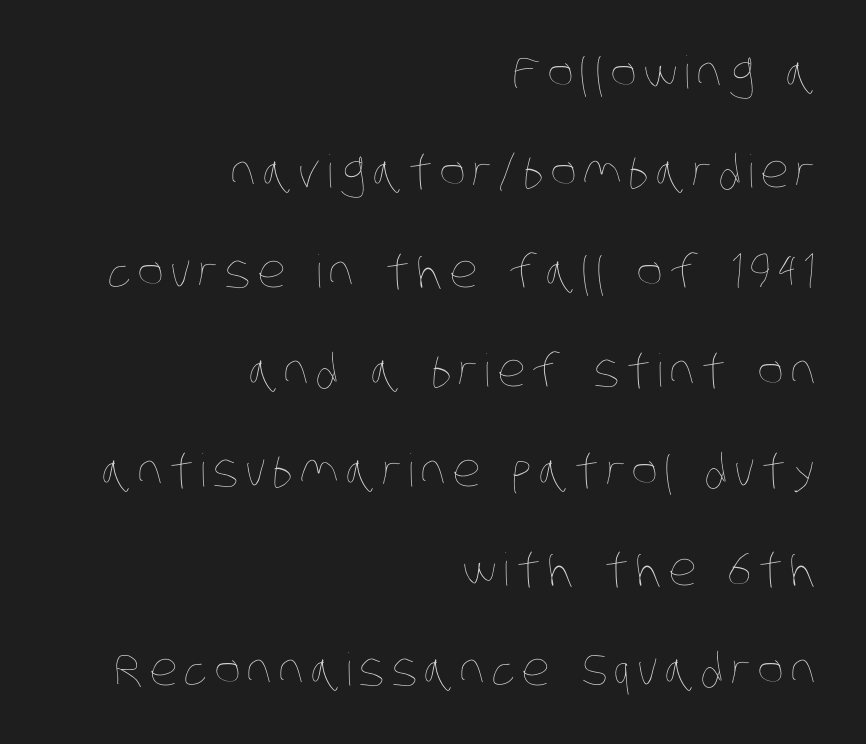
The image shows 45 px thin, condensed type; set right-aligned, loose line spacing (2.21x), not underlined; low stroke contrast and a large x-height.
